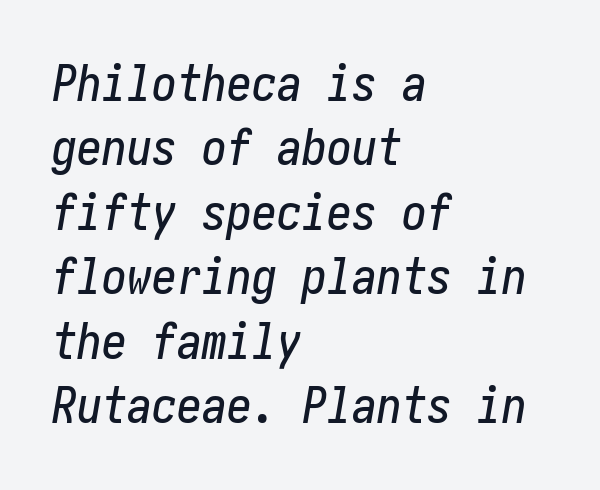
{"italic": "yes", "lean": "right", "slant_degrees": 10, "width": "condensed", "stroke_contrast": "low", "x_height": "medium", "underline": "no", "align": "left", "line_spacing": "normal", "line_spacing_ratio": 1.29, "letter_spacing": "normal", "letter_spacing_em": 0.0, "glyph_px": 50}
